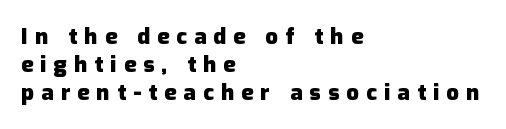
The image shows 22 px bold type, upright; set left-aligned, normal line spacing (1.27x), unusually wide letter spacing (+0.33 em), not underlined.
